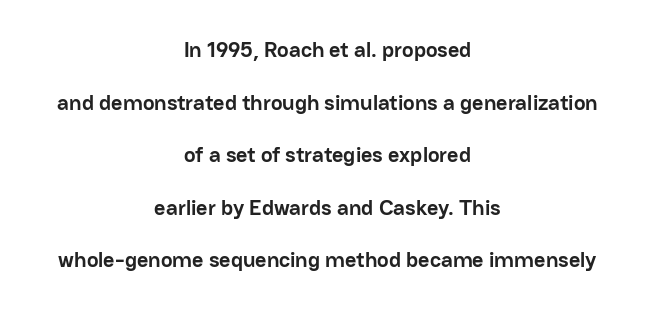
{"italic": "no", "bold": "yes", "underline": "no", "align": "center", "line_spacing": "loose", "line_spacing_ratio": 2.39, "letter_spacing": "normal", "letter_spacing_em": 0.0, "glyph_px": 22}
